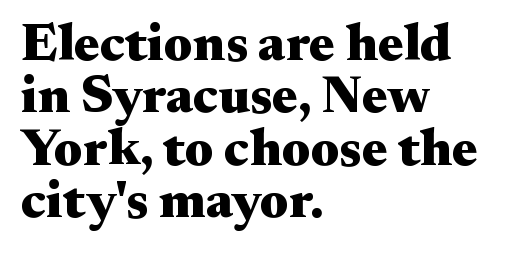
Q: Is the text bold? A: Yes.
Q: Is the text italic (slanted)? A: No, it is upright.
Q: Is the typeface a serif or a sans-serif typeface? A: Serif.
Q: Is the text underlined? A: No.
Q: How is the paragraph aligned? A: Left-aligned.
Q: Is the spacing between letters normal or unusually wide? A: Normal.
Q: Is the spacing between lines tight, normal or loose? A: Tight.
Q: Width (condensed, normal, or wide)? A: Wide.
Q: Stroke contrast? A: Medium.
Q: x-height? A: Small.
Q: Monospaced? A: No.
